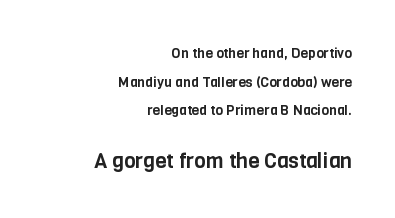
{"italic": "no", "underline": "no", "align": "right", "line_spacing": "loose", "line_spacing_ratio": 2.05, "letter_spacing": "normal", "letter_spacing_em": 0.0, "larger_block": "second", "size_ratio": 1.5, "glyph_px": 21}
